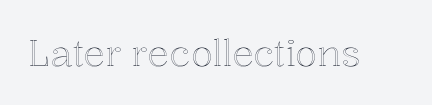
Q: Is the text italic (slanted)? A: No, it is upright.
Q: Is the text underlined? A: No.
Q: Is the spacing between letters normal or unusually wide? A: Normal.
Q: Width (condensed, normal, or wide)? A: Normal.
Q: x-height? A: Medium.
Q: Monospaced? A: No.
